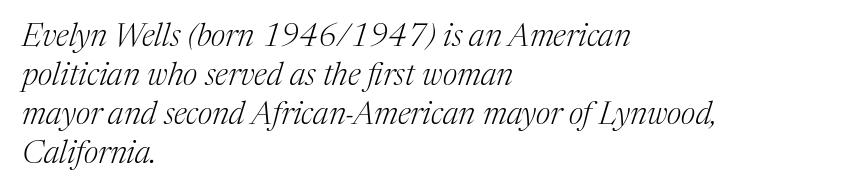
The image shows 32 px light serif type, italic (leaning right); set left-aligned, line spacing 1.22x, normal letter spacing, not underlined; medium stroke contrast and a medium x-height.
